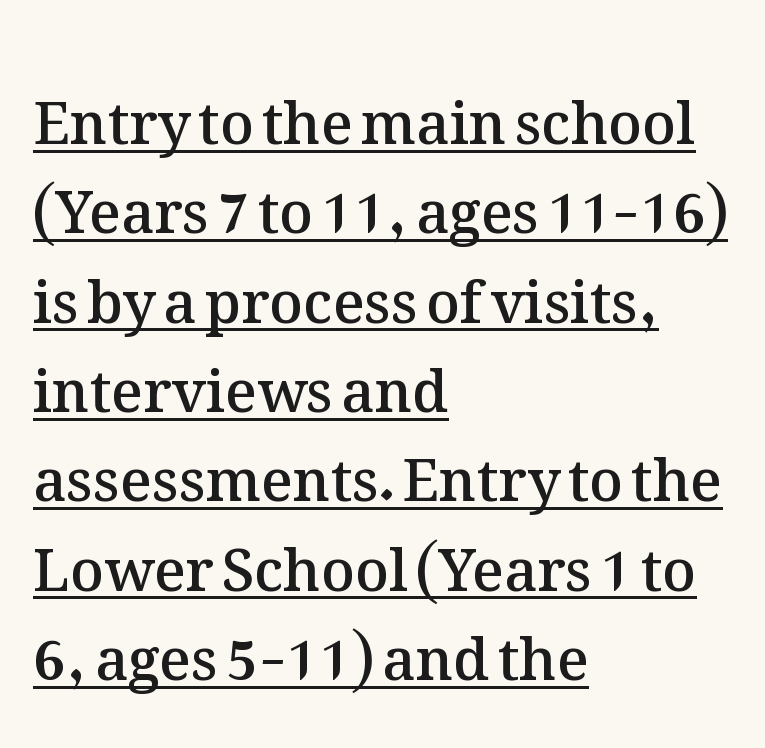
{"italic": "no", "bold": "semi", "weight": "semibold", "width": "normal", "stroke_contrast": "medium", "x_height": "medium", "monospaced": "no", "underline": "yes", "align": "left", "line_spacing": "normal", "line_spacing_ratio": 1.54, "letter_spacing": "normal", "letter_spacing_em": 0.0, "glyph_px": 58}
